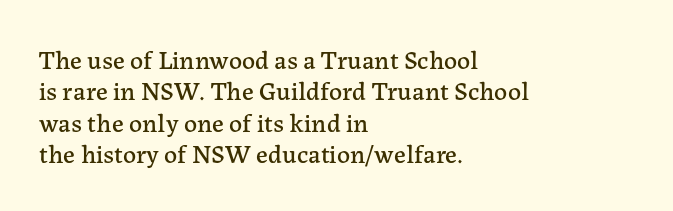
The image shows 26 px text type, upright; set left-aligned, line spacing 1.21x, normal letter spacing, not underlined.
